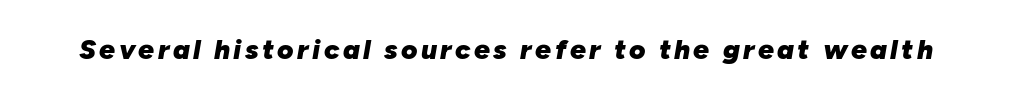
The image shows 28 px heavy type, italic (leaning right); set not underlined; low stroke contrast and a medium x-height.
